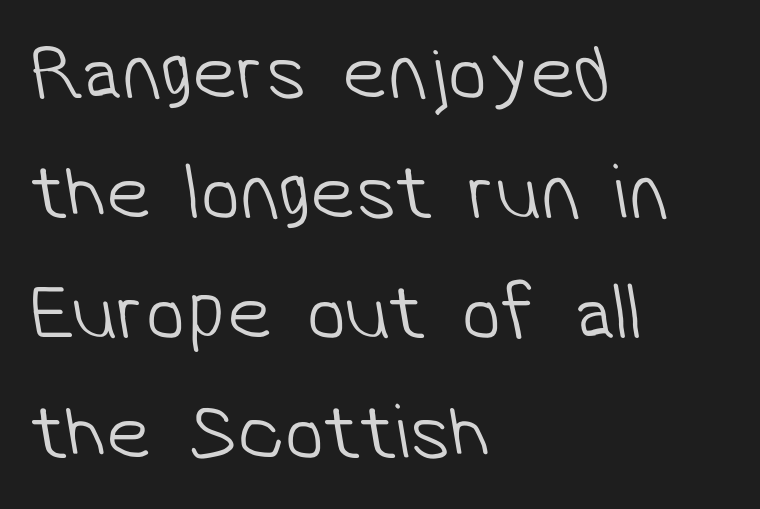
Q: Is the text bold? A: No.
Q: Is the typeface a serif or a sans-serif typeface? A: Sans-serif.
Q: Is the text underlined? A: No.
Q: How is the paragraph aligned? A: Left-aligned.
Q: Is the spacing between letters normal or unusually wide? A: Normal.
Q: Is the spacing between lines tight, normal or loose? A: Normal.
Q: Width (condensed, normal, or wide)? A: Normal.
Q: Stroke contrast? A: Low.
Q: x-height? A: Medium.
Q: Monospaced? A: No.
